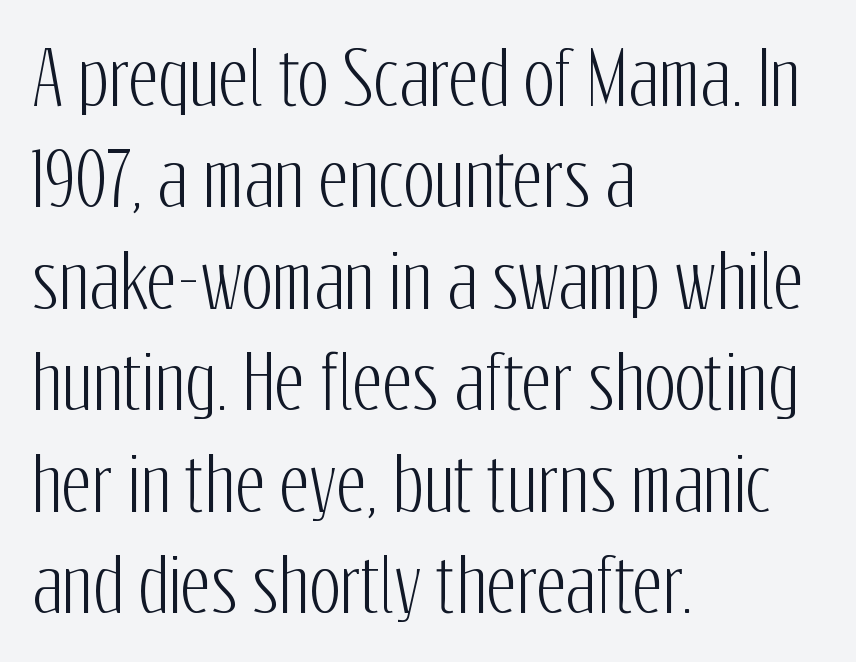
{"serif": "no", "italic": "no", "width": "condensed", "stroke_contrast": "low", "x_height": "medium", "monospaced": "no", "underline": "no", "align": "left", "line_spacing": "normal", "line_spacing_ratio": 1.39, "letter_spacing": "normal", "letter_spacing_em": 0.0, "glyph_px": 73}
